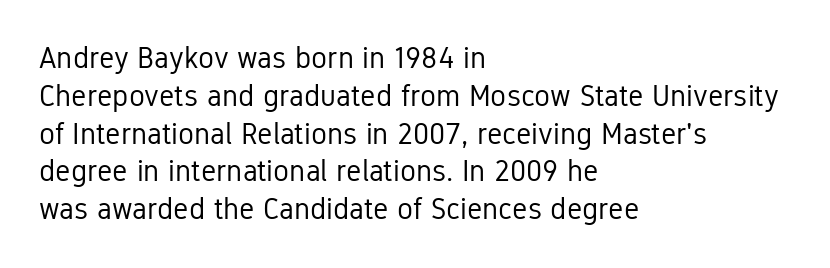
The image shows 30 px regular-weight, condensed sans-serif type, upright; set left-aligned, normal line spacing (1.26x), normal letter spacing, not underlined; low stroke contrast and a medium x-height.
